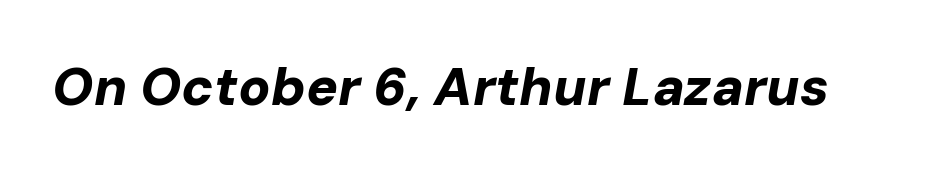
{"italic": "yes", "lean": "right", "slant_degrees": 10, "bold": "yes", "weight": "bold", "width": "normal", "stroke_contrast": "low", "x_height": "medium", "monospaced": "no", "underline": "no", "letter_spacing": "normal", "letter_spacing_em": 0.0, "glyph_px": 53}
